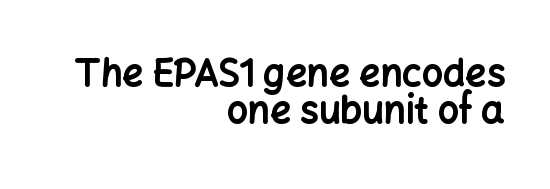
{"serif": "no", "italic": "no", "bold": "yes", "weight": "bold", "width": "normal", "stroke_contrast": "low", "x_height": "medium", "monospaced": "no", "underline": "no", "align": "right", "line_spacing": "tight", "line_spacing_ratio": 1.0, "letter_spacing": "normal", "letter_spacing_em": 0.0, "glyph_px": 37}
